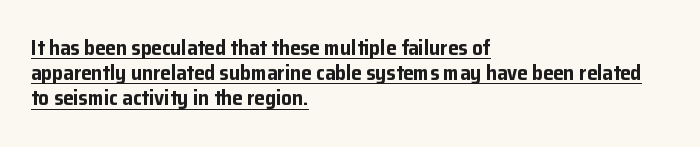
If you drew a line through each stem, it would be perfectly vertical. The paragraph shown leans on its left margin. Does the weight exceed regular? Yes, all the way to bold. Every word sits above its own underline.
